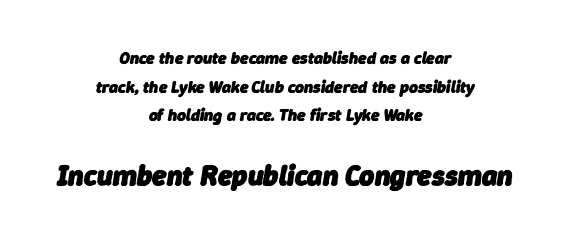
The image shows 29 px heavy type, italic (leaning right); set centered, normal line spacing (1.69x), normal letter spacing, not underlined; the second (bottom) block is 1.71x larger; low stroke contrast and a medium x-height.
